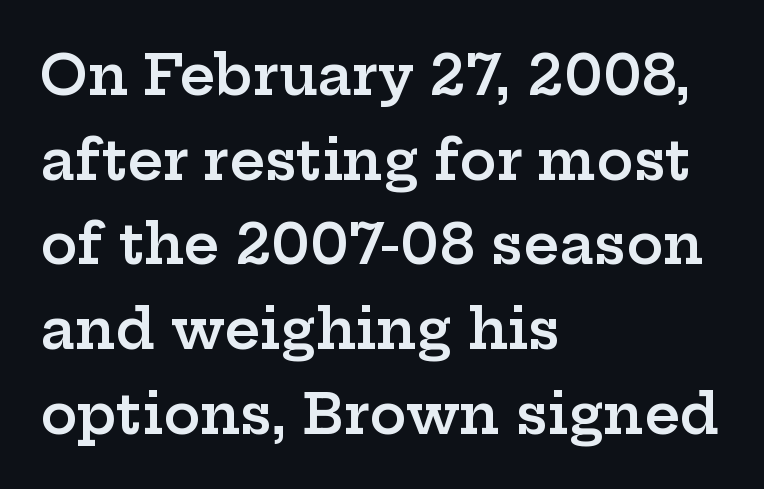
A typesetter would call this zero additional tracking. A normal amount of white space separates one row of letters from the next. Horizontally, the lines are justified to the leading edge only. Is this a fixed-width face? No — the glyphs have proportional, varying widths. Summary of weight: moderately heavy, a semibold. No italicization has been applied; the sample stays upright.
